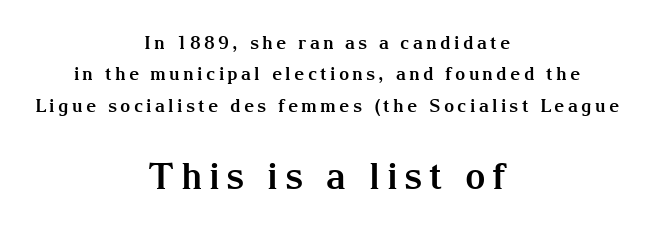
Caption: multi-line text, centered on the measure. You can tell from the footed stems that serif type was used. Small over large — that's the arrangement of the two blocks here. Has an underline been added? It has not.
